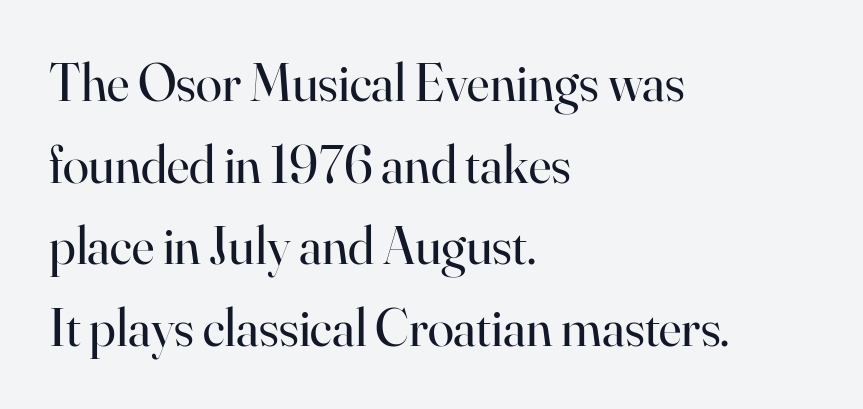
The image shows 53 px regular-weight serif type, upright; set left-aligned, normal line spacing (1.54x), normal letter spacing, not underlined; high stroke contrast and a small x-height.
